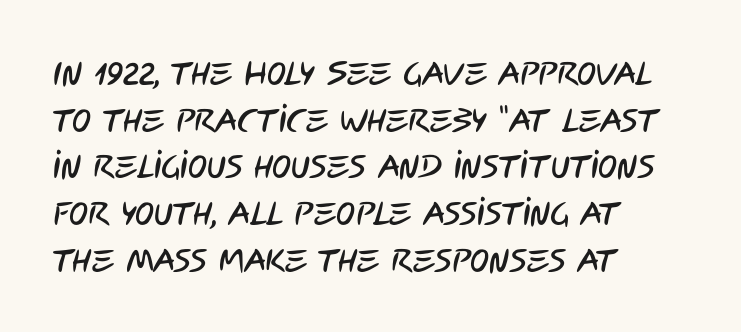
The image shows 32 px condensed sans-serif type; set left-aligned, normal line spacing (1.46x), normal letter spacing, not underlined; low stroke contrast and a large x-height.
